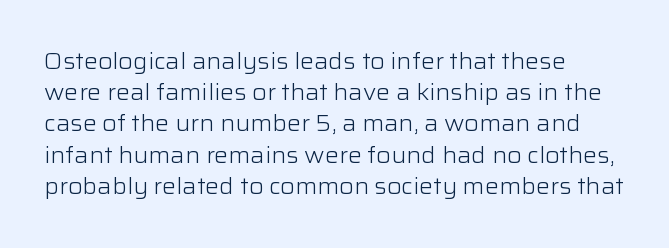
The image shows 22 px text type, upright; set left-aligned, normal line spacing (1.42x), normal letter spacing, not underlined.
